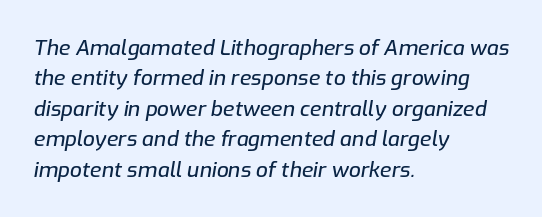
The image shows 21 px text type, italic (leaning right); set left-aligned, normal line spacing (1.45x), normal letter spacing, not underlined.
